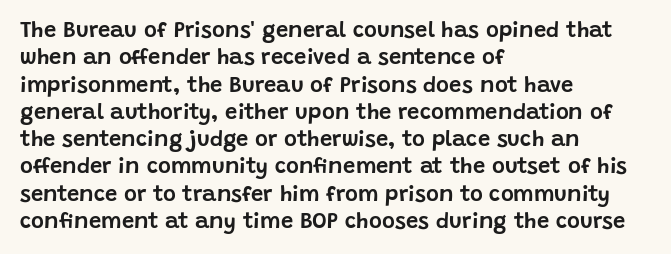
The image shows 22 px text type, upright; set left-aligned, line spacing 1.24x, normal letter spacing, not underlined.
